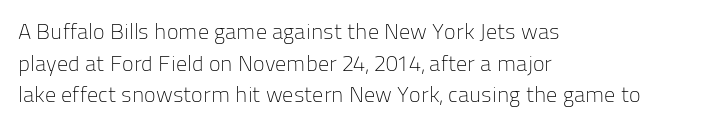
The image shows 22 px text type, upright; set left-aligned, normal line spacing (1.44x), normal letter spacing, not underlined.
